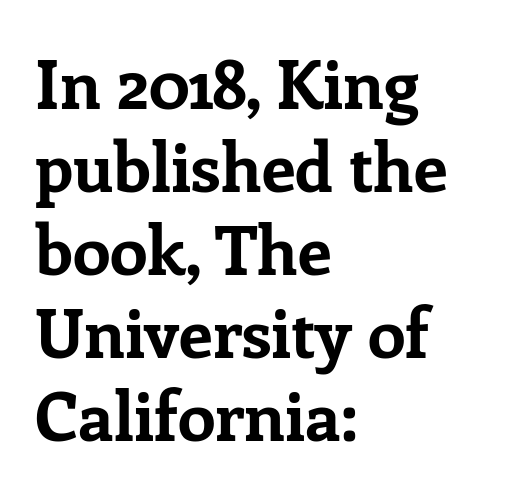
{"serif": "yes", "italic": "no", "bold": "yes", "weight": "bold", "width": "normal", "stroke_contrast": "low", "x_height": "medium", "monospaced": "no", "underline": "no", "align": "left", "line_spacing_ratio": 1.22, "letter_spacing": "normal", "letter_spacing_em": 0.0, "glyph_px": 68}
